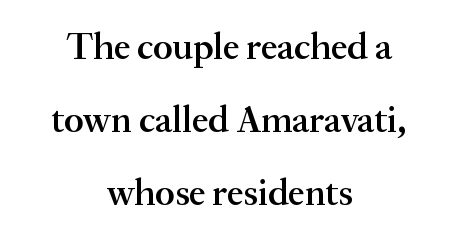
Q: Is the text bold? A: Semi-bold.
Q: Is the text italic (slanted)? A: No, it is upright.
Q: Is the typeface a serif or a sans-serif typeface? A: Serif.
Q: Is the text underlined? A: No.
Q: How is the paragraph aligned? A: Centered.
Q: Is the spacing between letters normal or unusually wide? A: Normal.
Q: Is the spacing between lines tight, normal or loose? A: Loose.
Q: Width (condensed, normal, or wide)? A: Normal.
Q: Stroke contrast? A: Medium.
Q: x-height? A: Small.
Q: Monospaced? A: No.
